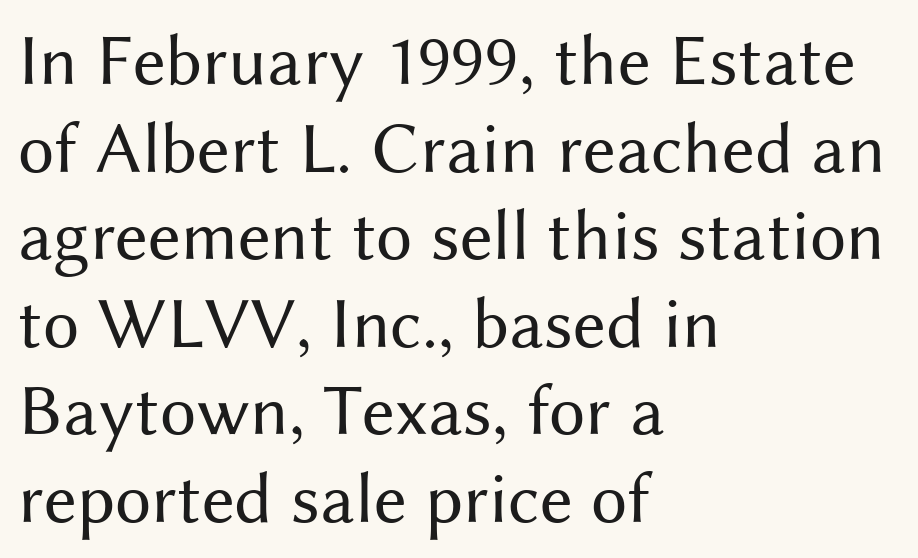
{"serif": "no", "italic": "no", "bold": "no", "weight": "regular", "width": "normal", "stroke_contrast": "medium", "x_height": "medium", "monospaced": "no", "underline": "no", "align": "left", "line_spacing_ratio": 1.2, "letter_spacing": "normal", "letter_spacing_em": 0.0, "glyph_px": 73}
